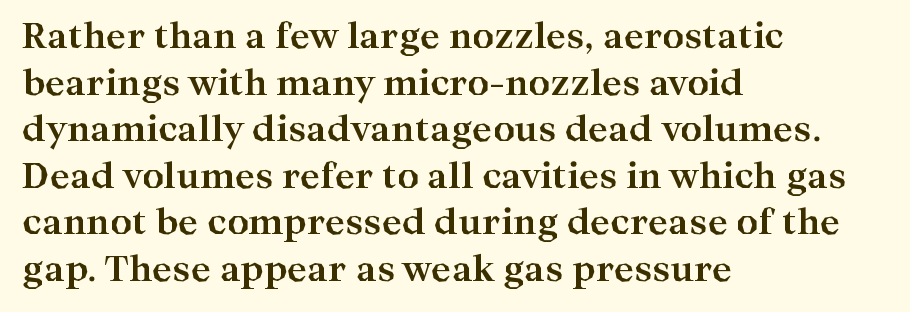
Observe the serifs anchoring each vertical stroke in this sample. Normally led — the rows are evenly, conventionally spaced. The rendering keeps characters at their native spacing. The glyphs have the mass of a bold cut. Each letter keeps its own natural width here, so spacing adapts to shape.
